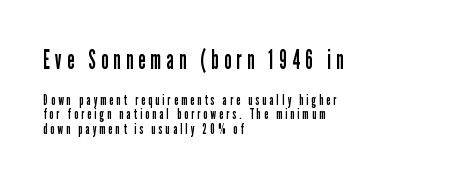
The image shows 26 px text type, upright; set left-aligned, tight line spacing (0.99x), unusually wide letter spacing (+0.21 em), not underlined; the first (top) block is 1.73x larger.
